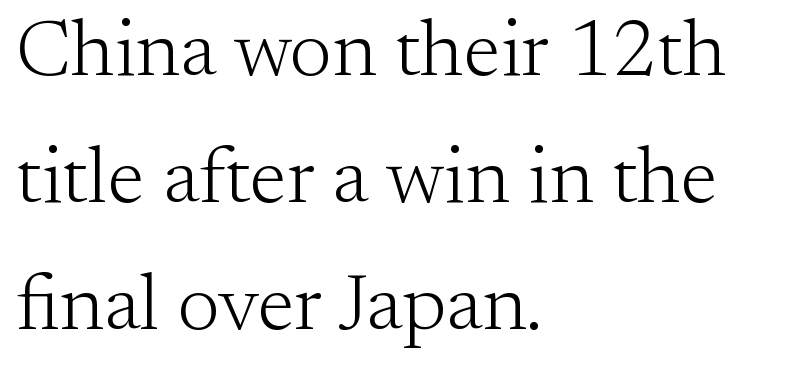
{"serif": "yes", "italic": "no", "bold": "no", "weight": "light", "width": "normal", "stroke_contrast": "medium", "x_height": "small", "monospaced": "no", "underline": "no", "align": "left", "line_spacing": "normal", "line_spacing_ratio": 1.59, "letter_spacing": "normal", "letter_spacing_em": 0.0, "glyph_px": 80}
